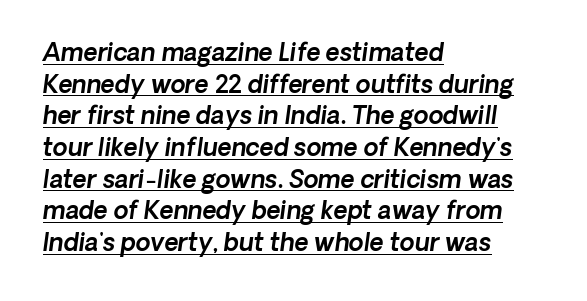
Q: Is the text underlined? A: Yes.
Q: How is the paragraph aligned? A: Left-aligned.
Q: Is the spacing between letters normal or unusually wide? A: Normal.
Q: Is the spacing between lines tight, normal or loose? A: Normal.
